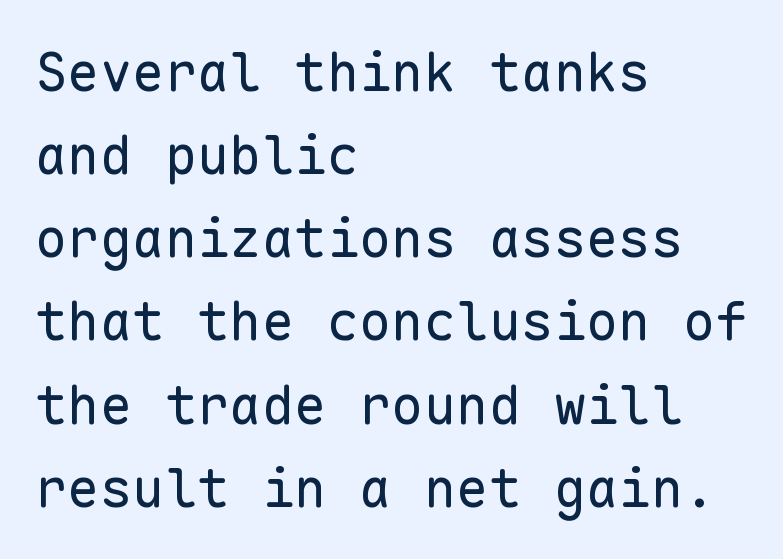
Q: Is the text bold? A: No.
Q: Is the text italic (slanted)? A: No, it is upright.
Q: Is the typeface a serif or a sans-serif typeface? A: Sans-serif.
Q: Is the text underlined? A: No.
Q: How is the paragraph aligned? A: Left-aligned.
Q: Is the spacing between letters normal or unusually wide? A: Normal.
Q: Is the spacing between lines tight, normal or loose? A: Normal.
Q: Width (condensed, normal, or wide)? A: Normal.
Q: Stroke contrast? A: Low.
Q: x-height? A: Medium.
Q: Monospaced? A: Yes.
